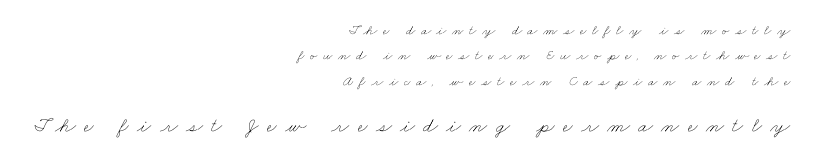
Q: Is the text bold? A: No.
Q: Is the text underlined? A: No.
Q: How is the paragraph aligned? A: Right-aligned.
Q: Is the spacing between letters normal or unusually wide? A: Unusually wide.
Q: Which block of text is set in a larger size, the first (top) or the second (bottom)? A: The second (bottom) one.
